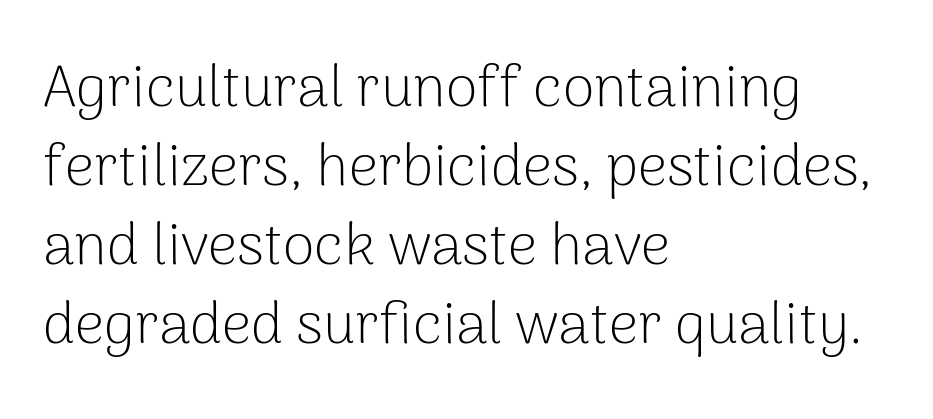
Q: Is the text bold? A: No.
Q: Is the text italic (slanted)? A: No, it is upright.
Q: Is the typeface a serif or a sans-serif typeface? A: Sans-serif.
Q: Is the text underlined? A: No.
Q: How is the paragraph aligned? A: Left-aligned.
Q: Is the spacing between letters normal or unusually wide? A: Normal.
Q: Is the spacing between lines tight, normal or loose? A: Normal.
Q: Width (condensed, normal, or wide)? A: Normal.
Q: Stroke contrast? A: Low.
Q: x-height? A: Medium.
Q: Monospaced? A: No.
